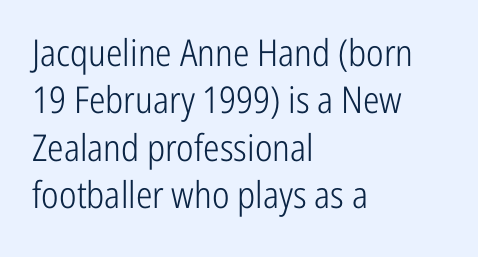
{"serif": "no", "italic": "no", "bold": "no", "weight": "light", "width": "condensed", "stroke_contrast": "low", "x_height": "medium", "monospaced": "no", "underline": "no", "align": "left", "line_spacing": "normal", "line_spacing_ratio": 1.28, "letter_spacing": "normal", "letter_spacing_em": 0.0, "glyph_px": 37}
